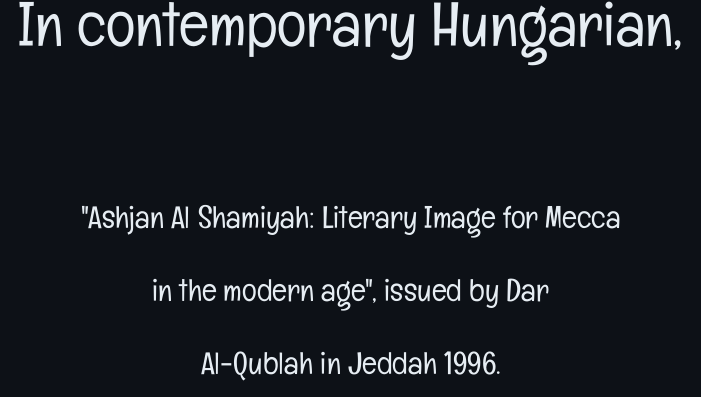
The image shows 62 px light, condensed sans-serif type, upright; set centered, loose line spacing (2.36x), normal letter spacing, not underlined; the first (top) block is 2.0x larger; low stroke contrast and a medium x-height.
